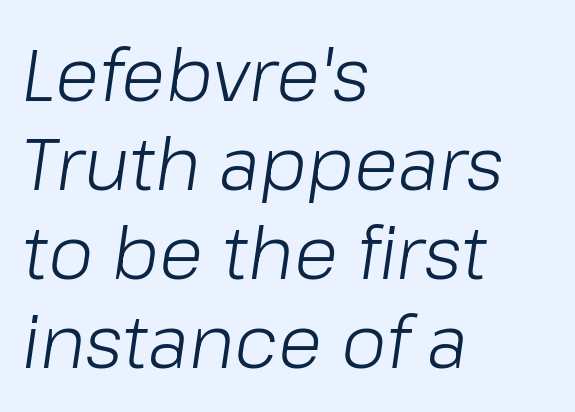
Q: Is the text bold? A: No.
Q: Is the text italic (slanted)? A: Yes, it leans right by about 8 degrees.
Q: Is the text underlined? A: No.
Q: How is the paragraph aligned? A: Left-aligned.
Q: Is the spacing between letters normal or unusually wide? A: Normal.
Q: Width (condensed, normal, or wide)? A: Normal.
Q: Stroke contrast? A: Low.
Q: x-height? A: Medium.
Q: Monospaced? A: No.
